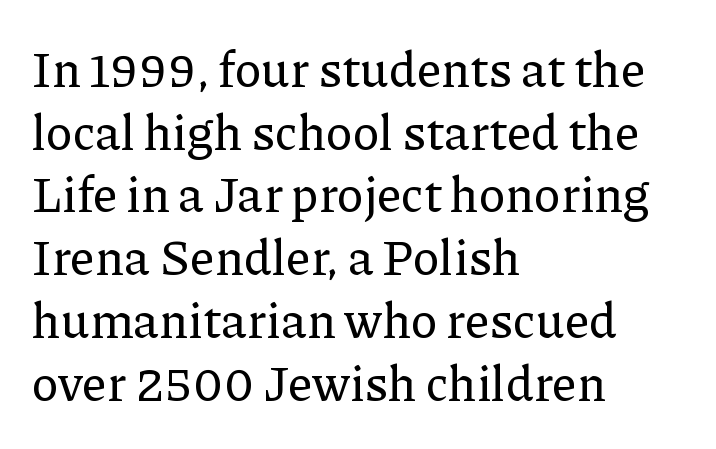
Rendered with straight, roman letterforms. The passage shown has conventional tracking throughout. Vertically, the passage feels balanced, rows spaced as you'd expect. The letters advance in unequal steps, a hallmark of proportional type. Descenders are the only things crossing below the line. Short and long lines alike share a common starting point at left.
